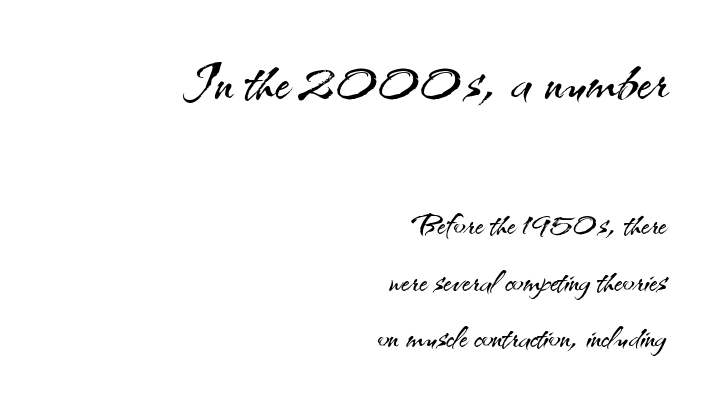
Letters rest on an invisible, unmarked baseline. Here the glyphs are tracked normally, forming tight word shapes. Note: larger setting up top, smaller setting below. A light-to-regular cut is what we see here. The block of text has a typical density, with ordinary space between rows.
